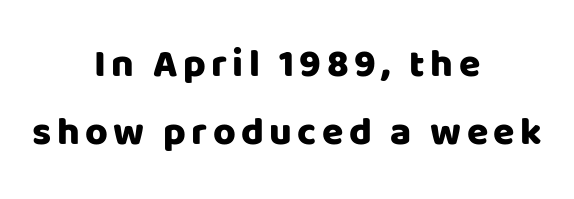
Q: Is the text italic (slanted)? A: No, it is upright.
Q: Is the typeface a serif or a sans-serif typeface? A: Sans-serif.
Q: Is the text underlined? A: No.
Q: How is the paragraph aligned? A: Centered.
Q: Width (condensed, normal, or wide)? A: Normal.
Q: Stroke contrast? A: Low.
Q: x-height? A: Large.
Q: Monospaced? A: No.
